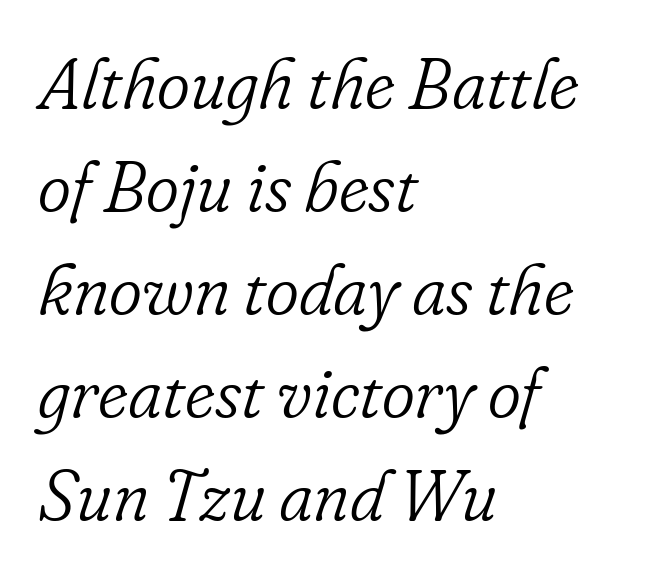
Q: Is the text bold? A: No.
Q: Is the text italic (slanted)? A: Yes, it leans right by about 16 degrees.
Q: Is the typeface a serif or a sans-serif typeface? A: Serif.
Q: Is the text underlined? A: No.
Q: How is the paragraph aligned? A: Left-aligned.
Q: Is the spacing between letters normal or unusually wide? A: Normal.
Q: Is the spacing between lines tight, normal or loose? A: Normal.
Q: Width (condensed, normal, or wide)? A: Normal.
Q: Stroke contrast? A: Low.
Q: x-height? A: Small.
Q: Monospaced? A: No.
